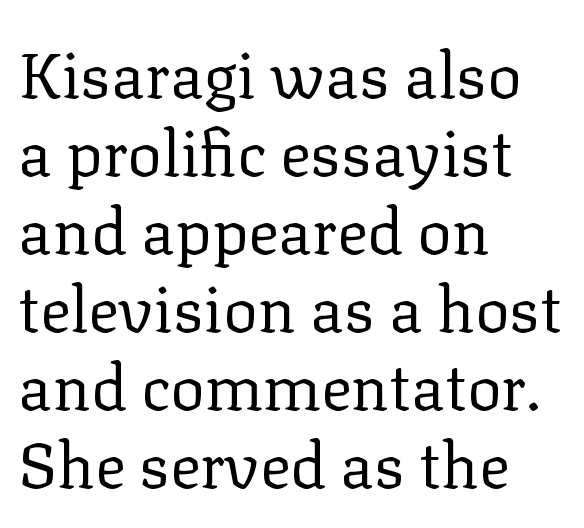
Q: Is the text bold? A: No.
Q: Is the text italic (slanted)? A: No, it is upright.
Q: Is the typeface a serif or a sans-serif typeface? A: Serif.
Q: Is the text underlined? A: No.
Q: How is the paragraph aligned? A: Left-aligned.
Q: Is the spacing between letters normal or unusually wide? A: Normal.
Q: Width (condensed, normal, or wide)? A: Normal.
Q: Stroke contrast? A: Low.
Q: x-height? A: Medium.
Q: Monospaced? A: No.
